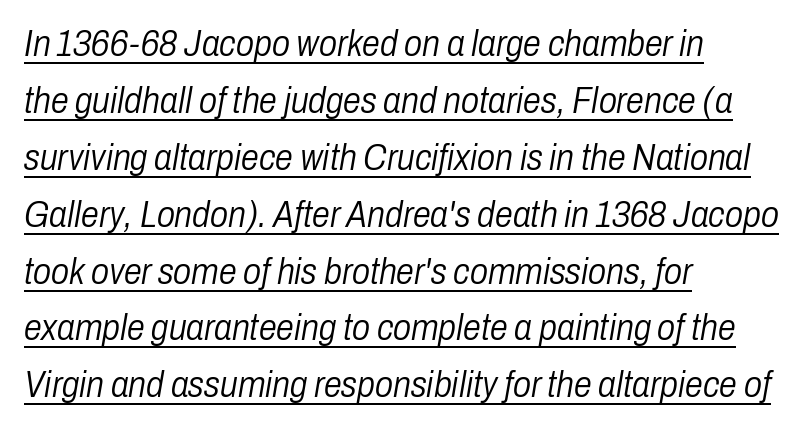
The image shows 36 px light, condensed type, italic (leaning right); set left-aligned, normal line spacing (1.58x), normal letter spacing, underlined; low stroke contrast and a medium x-height.
